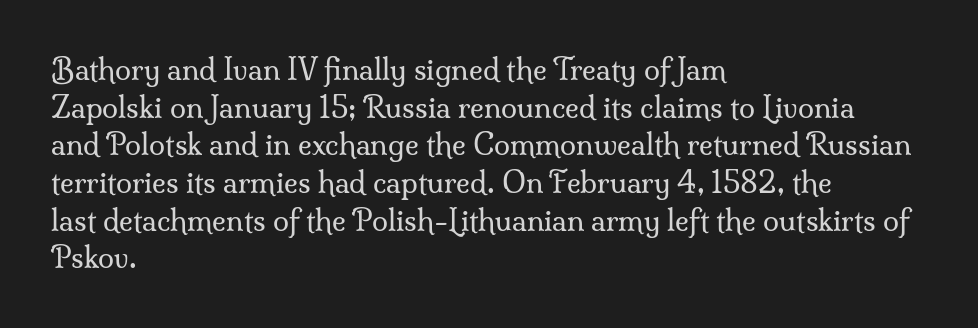
Q: Is the text bold? A: No.
Q: Is the text italic (slanted)? A: No, it is upright.
Q: Is the typeface a serif or a sans-serif typeface? A: Serif.
Q: Is the text underlined? A: No.
Q: How is the paragraph aligned? A: Left-aligned.
Q: Is the spacing between letters normal or unusually wide? A: Normal.
Q: Is the spacing between lines tight, normal or loose? A: Normal.
Q: Width (condensed, normal, or wide)? A: Normal.
Q: Stroke contrast? A: Medium.
Q: x-height? A: Small.
Q: Monospaced? A: No.
